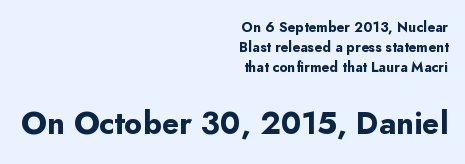
The image shows 31 px bold sans-serif type, upright; set right-aligned, normal line spacing (1.42x), normal letter spacing, not underlined; the second (bottom) block is 2.21x larger; low stroke contrast and a small x-height.
